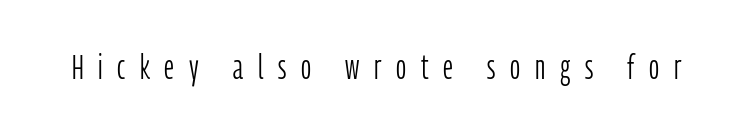
Q: Is the text bold? A: No.
Q: Is the text italic (slanted)? A: No, it is upright.
Q: Is the typeface a serif or a sans-serif typeface? A: Sans-serif.
Q: Is the text underlined? A: No.
Q: Is the spacing between letters normal or unusually wide? A: Unusually wide.
Q: Width (condensed, normal, or wide)? A: Condensed.
Q: Stroke contrast? A: Low.
Q: x-height? A: Medium.
Q: Monospaced? A: No.
